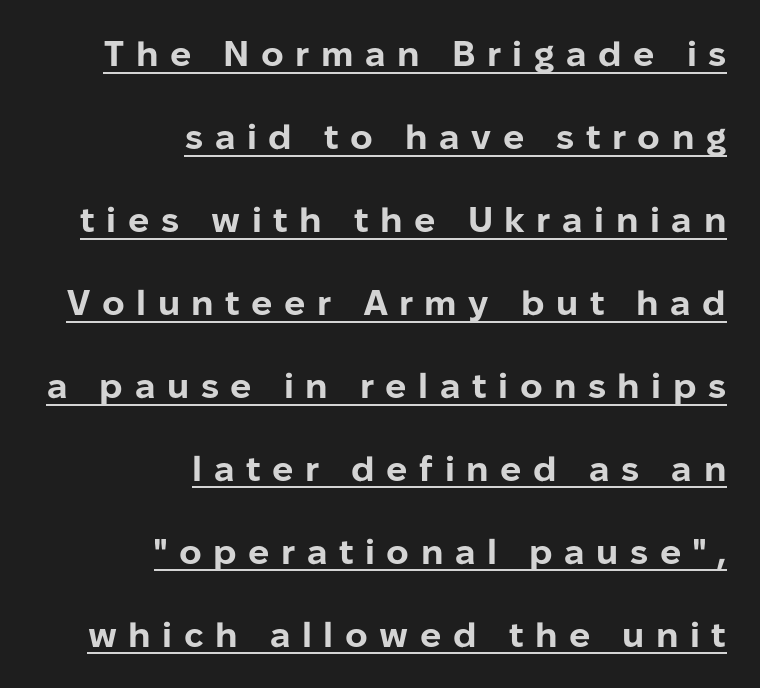
The image shows 35 px bold sans-serif type, upright; set right-aligned, loose line spacing (2.37x), unusually wide letter spacing (+0.33 em), underlined; low stroke contrast and a medium x-height.
